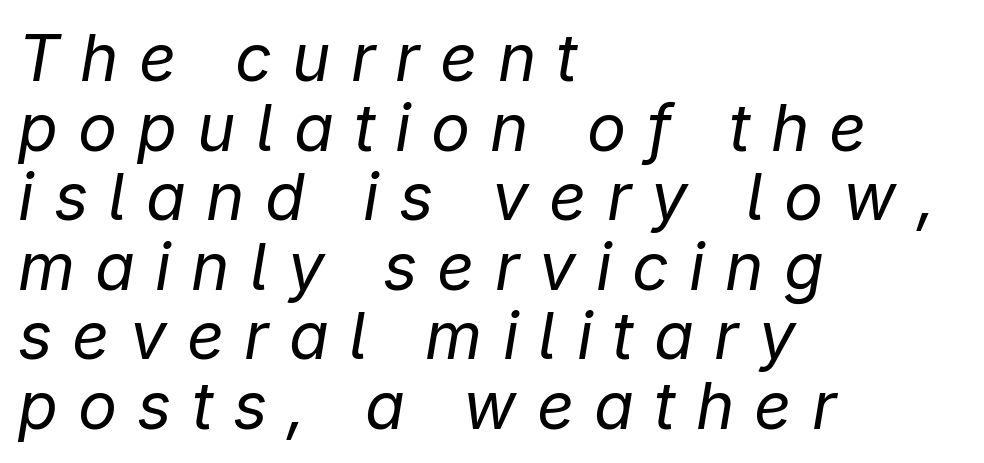
The image shows 65 px regular-weight type, italic (leaning right); set left-aligned, tight line spacing (1.07x), unusually wide letter spacing (+0.31 em), not underlined; low stroke contrast and a medium x-height.
